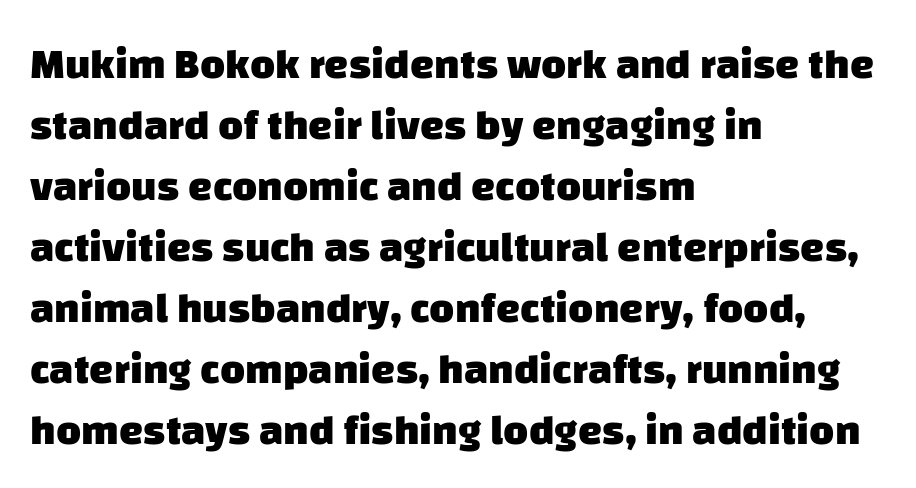
Leftover space on each line is placed entirely after the last word. This sample uses plain, unmodified letter spacing. The rendering uses natural spacing where letterforms have individual widths. The baseline area is clear. In terms of weight, the rendering is a true, heavy bold. These lines sit exactly where default settings would place them.
